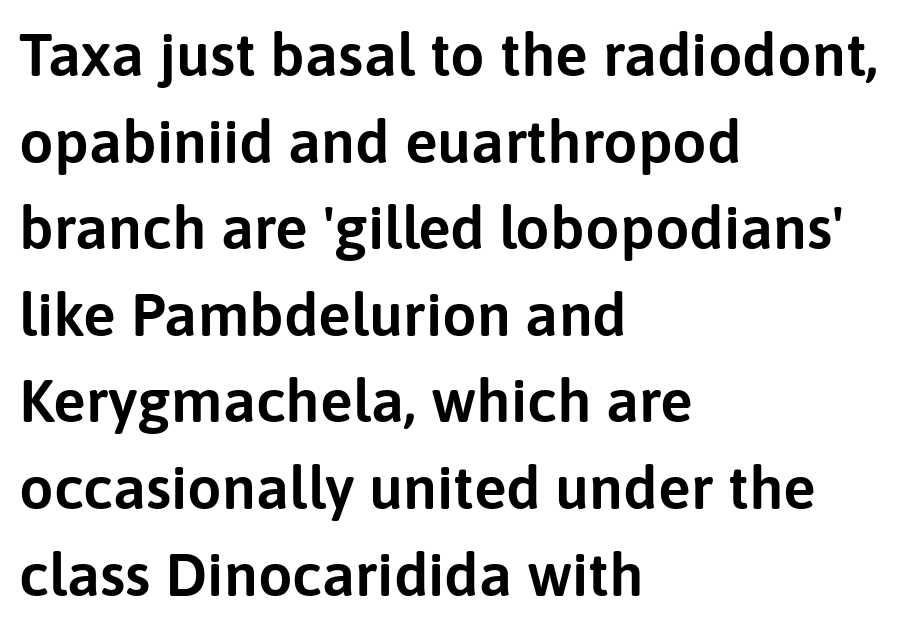
The image shows 61 px sans-serif type, upright; set left-aligned, normal line spacing (1.42x), normal letter spacing, not underlined; low stroke contrast and a medium x-height.
